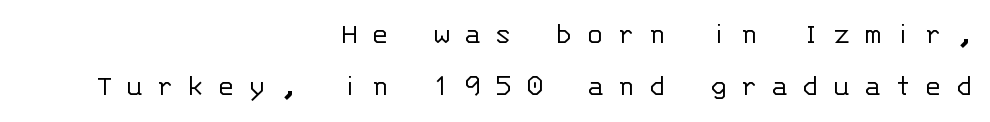
{"serif": "no", "italic": "no", "bold": "no", "weight": "light", "width": "normal", "stroke_contrast": "low", "x_height": "large", "monospaced": "yes", "underline": "no", "align": "right", "line_spacing": "normal", "line_spacing_ratio": 1.62, "letter_spacing": "wide", "letter_spacing_em": 0.42, "glyph_px": 32}
